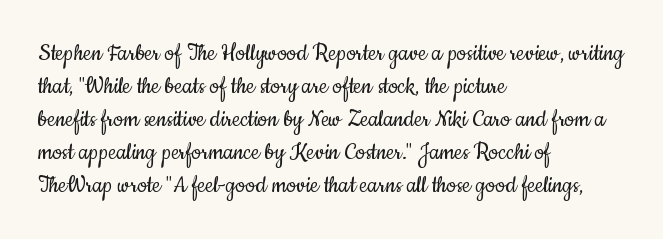
All the whitespace from short lines collects on the right. Students, note that the glyphs here touch the page at normal intervals. Weight class: somewhere from thin through regular. The foot of each line stays bare and open.
